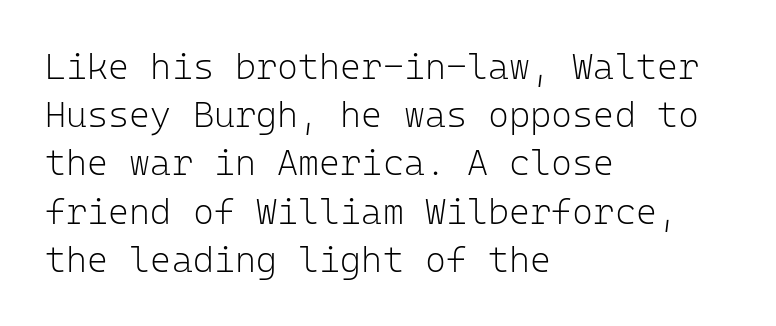
The image shows 36 px light sans-serif type, upright, monospaced; set left-aligned, normal line spacing (1.34x), normal letter spacing, not underlined; low stroke contrast and a medium x-height.
